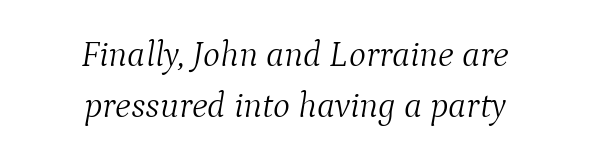
This sample uses plain, unmodified letter spacing. Normally led — the rows are evenly, conventionally spaced. Bold? No — there's no thickening of the strokes. Little horizontal feet cap the strokes, marking this as serif type. Do the characters align in a grid? No, the font is proportional.
